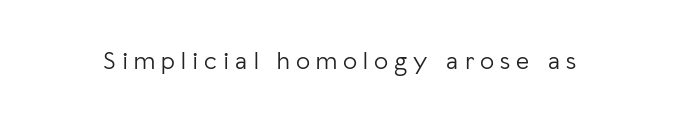
The characters are drawn with everyday or finer stroke widths. No word sits above an underline. Is there any slant? The stems are plumb. The type is letterspaced generously, with wide tracking.
